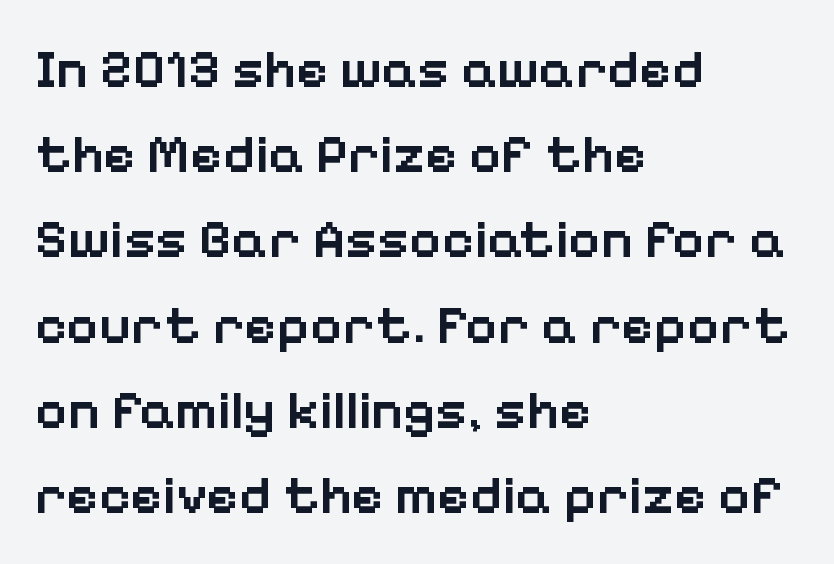
The image shows 55 px semibold sans-serif type, upright; set left-aligned, normal line spacing (1.55x), normal letter spacing, not underlined; low stroke contrast and a medium x-height.
